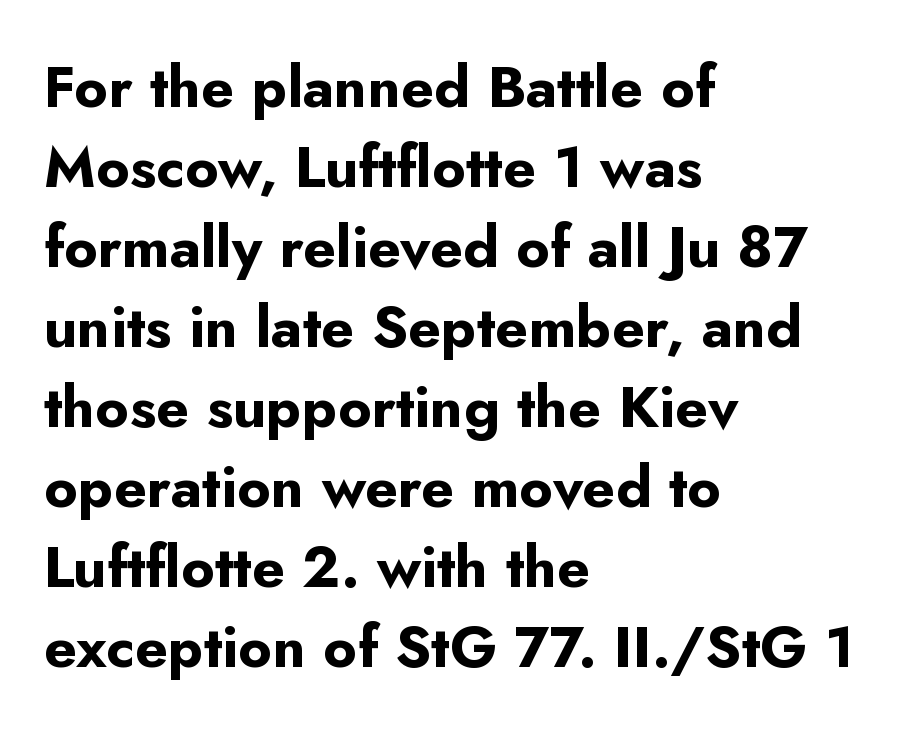
The image shows 58 px bold sans-serif type, upright; set left-aligned, normal line spacing (1.38x), normal letter spacing, not underlined; low stroke contrast and a small x-height.
